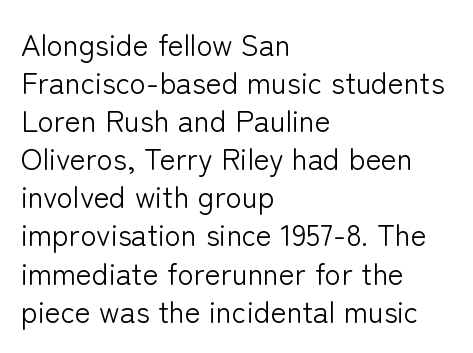
The image shows 30 px light sans-serif type, upright; set left-aligned, normal line spacing (1.27x), normal letter spacing, not underlined; low stroke contrast and a medium x-height.
